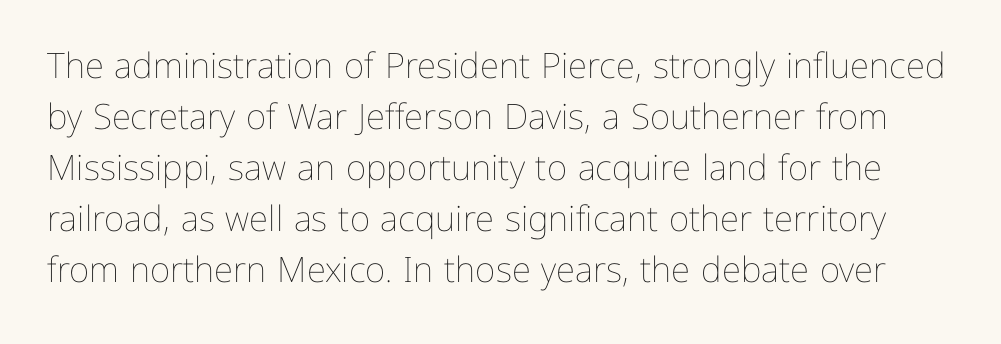
The image shows 35 px thin type, upright; set normal line spacing (1.46x), normal letter spacing, not underlined; low stroke contrast and a medium x-height.
